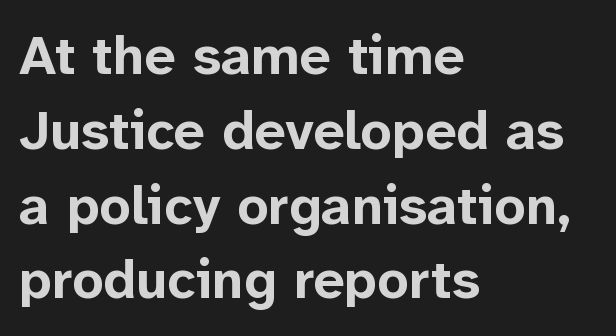
Is this a fixed-width face? No — the glyphs have proportional, varying widths. As a designer I'd log this as weight 700, bold. This is the regular roman posture of the typeface. Whoever set this chose a conventional vertical rhythm.
